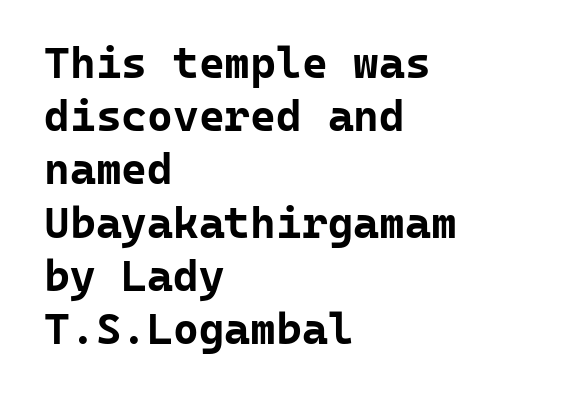
The image shows 44 px bold sans-serif type, upright, monospaced; set left-aligned, line spacing 1.21x, normal letter spacing, not underlined; low stroke contrast and a medium x-height.
